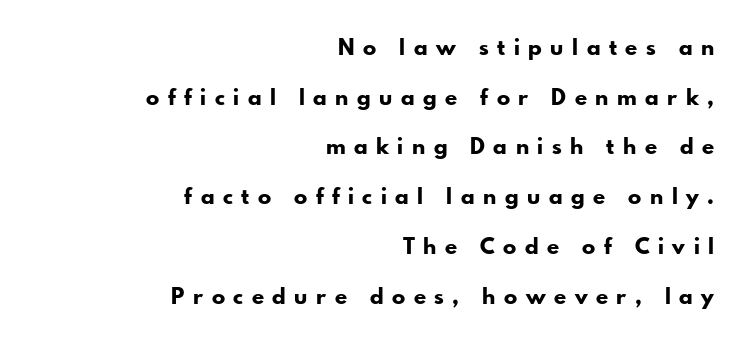
This block would shrink considerably if given ordinary leading; it's expanded now. Inter-character spacing is expanded well beyond the font's built-in metrics. Words float on clear page, feet unadorned. The lettering stays uniformly vertical, giving the passage a roman look. Emphasis by weight is at full strength: bold.
